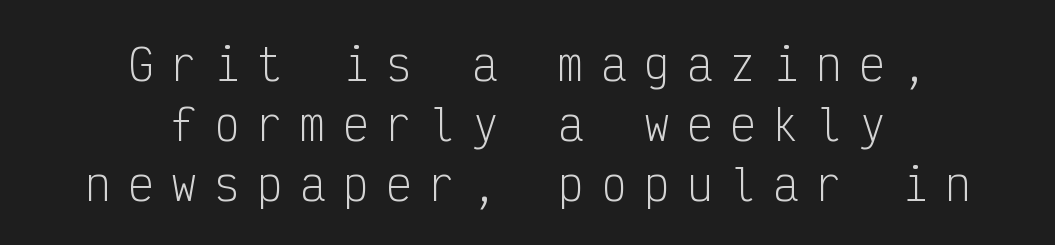
{"serif": "no", "italic": "no", "bold": "no", "weight": "light", "width": "condensed", "stroke_contrast": "low", "x_height": "medium", "monospaced": "yes", "underline": "no", "align": "center", "line_spacing": "normal", "line_spacing_ratio": 1.39, "letter_spacing": "wide", "letter_spacing_em": 0.4, "glyph_px": 43}
